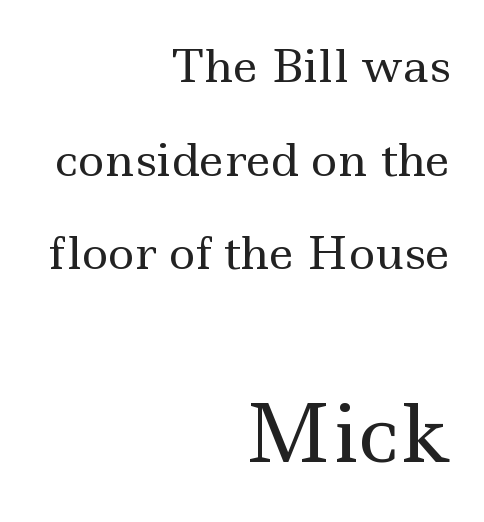
Q: Is the text bold? A: No.
Q: Is the text italic (slanted)? A: No, it is upright.
Q: Is the typeface a serif or a sans-serif typeface? A: Serif.
Q: Is the text underlined? A: No.
Q: How is the paragraph aligned? A: Right-aligned.
Q: Is the spacing between letters normal or unusually wide? A: Normal.
Q: Is the spacing between lines tight, normal or loose? A: Loose.
Q: Which block of text is set in a larger size, the first (top) or the second (bottom)? A: The second (bottom) one.
Q: Width (condensed, normal, or wide)? A: Wide.
Q: x-height? A: Small.
Q: Monospaced? A: No.
